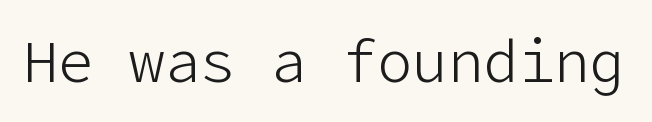
The gaps between neighbouring characters are ordinary and unremarkable. Stem width sits at or under what a default text font uses. The letters stand straight up with perfectly vertical stems. Type without underlining.
